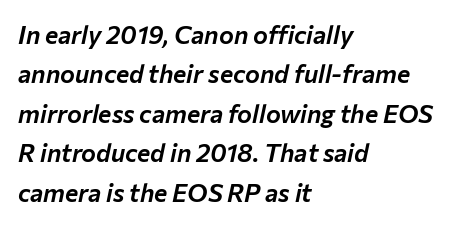
The lettering tilts uniformly, giving the passage an italic look. Words float on clear page, feet unadorned. These lines keep a tight, regular rhythm from letter to letter. Horizontal alignment here is leftward, the default for most running prose. A typesetter would call this leading conventional body-copy spacing.
